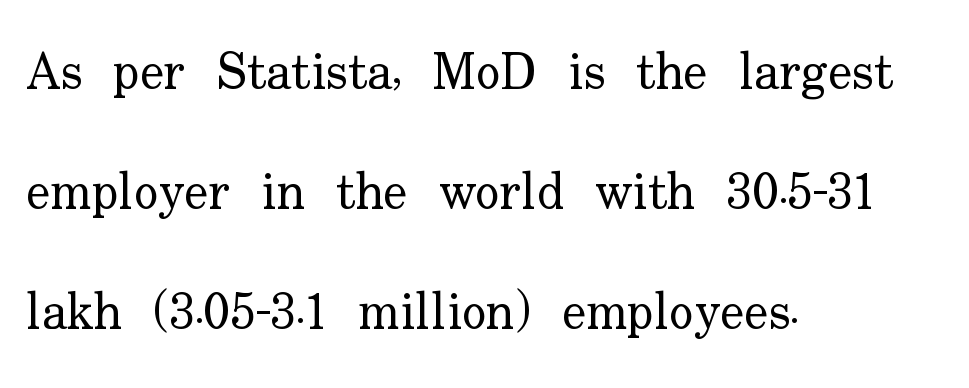
Q: Is the text bold? A: No.
Q: Is the text italic (slanted)? A: No, it is upright.
Q: Is the typeface a serif or a sans-serif typeface? A: Serif.
Q: Is the text underlined? A: No.
Q: How is the paragraph aligned? A: Left-aligned.
Q: Is the spacing between letters normal or unusually wide? A: Normal.
Q: Is the spacing between lines tight, normal or loose? A: Loose.
Q: Width (condensed, normal, or wide)? A: Normal.
Q: Stroke contrast? A: Low.
Q: x-height? A: Small.
Q: Monospaced? A: No.
